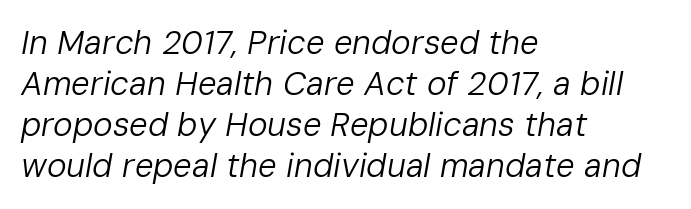
{"italic": "yes", "lean": "right", "slant_degrees": 10, "bold": "no", "weight": "regular", "width": "normal", "stroke_contrast": "low", "x_height": "medium", "monospaced": "no", "underline": "no", "align": "left", "line_spacing_ratio": 1.24, "letter_spacing": "normal", "letter_spacing_em": 0.0, "glyph_px": 33}
